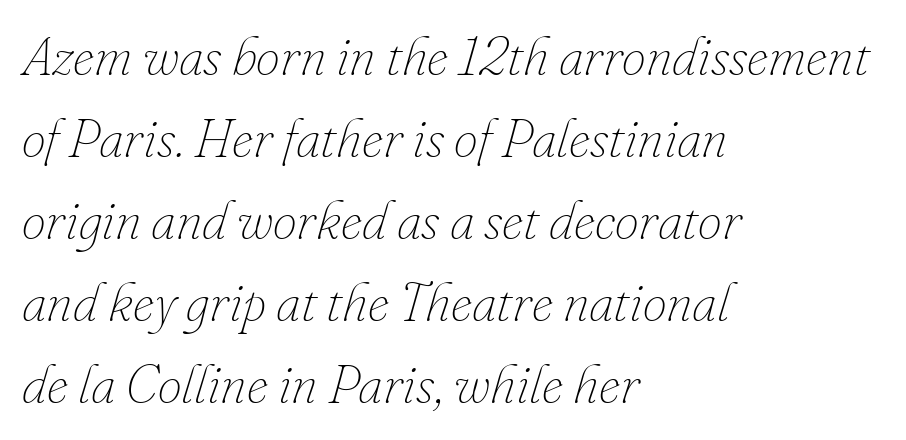
Q: Is the text bold? A: No.
Q: Is the text italic (slanted)? A: Yes, it leans right by about 16 degrees.
Q: Is the text underlined? A: No.
Q: How is the paragraph aligned? A: Left-aligned.
Q: Is the spacing between letters normal or unusually wide? A: Normal.
Q: Is the spacing between lines tight, normal or loose? A: Normal.
Q: Width (condensed, normal, or wide)? A: Normal.
Q: Stroke contrast? A: Low.
Q: x-height? A: Small.
Q: Monospaced? A: No.
